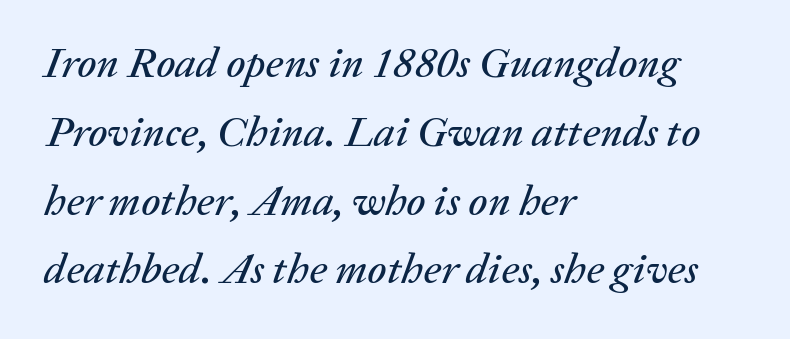
The image shows 43 px text type, italic (leaning right); set left-aligned, normal line spacing (1.6x), normal letter spacing, not underlined; low stroke contrast and a medium x-height.
